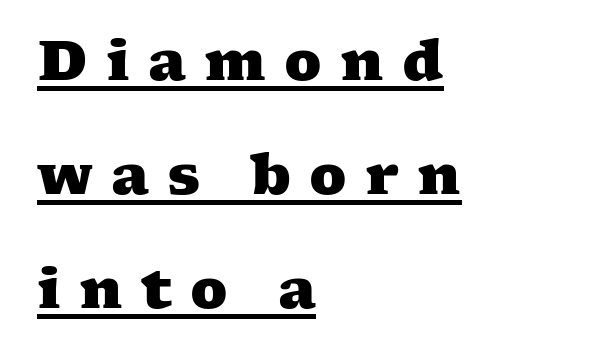
{"serif": "yes", "bold": "yes", "weight": "heavy", "width": "wide", "stroke_contrast": "medium", "x_height": "medium", "monospaced": "no", "underline": "yes", "align": "left", "line_spacing": "loose", "line_spacing_ratio": 2.07, "letter_spacing": "wide", "letter_spacing_em": 0.33, "glyph_px": 55}
